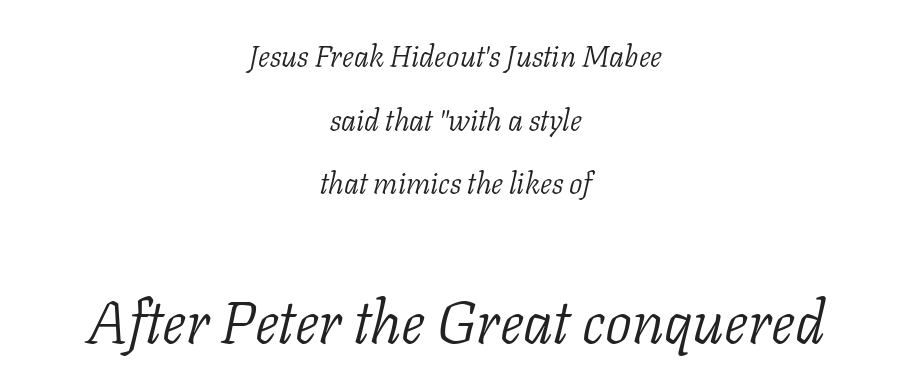
Q: Is the text bold? A: No.
Q: Is the text italic (slanted)? A: Yes, it leans right by about 11 degrees.
Q: Is the typeface a serif or a sans-serif typeface? A: Serif.
Q: Is the text underlined? A: No.
Q: How is the paragraph aligned? A: Centered.
Q: Is the spacing between letters normal or unusually wide? A: Normal.
Q: Is the spacing between lines tight, normal or loose? A: Loose.
Q: Which block of text is set in a larger size, the first (top) or the second (bottom)? A: The second (bottom) one.
Q: Width (condensed, normal, or wide)? A: Normal.
Q: Stroke contrast? A: Low.
Q: x-height? A: Medium.
Q: Monospaced? A: No.
